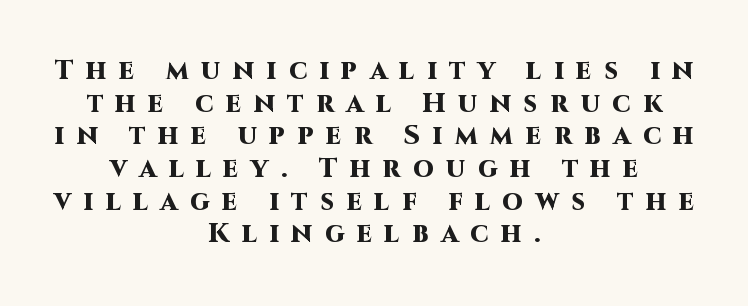
As a designer I'd log this as weight 700, bold. Underline: absent. Short note: letters widely spaced. Ascenders rise straight up at ninety degrees.
